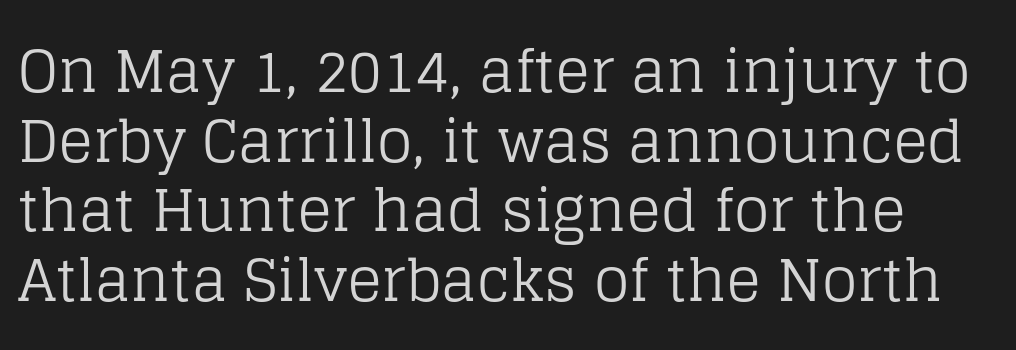
Look at the bottom of the vertical strokes: they flare into serifs here. Beneath every word, the page is bare. The type is set solid horizontally, with unmodified tracking. Proportional: the letters do not fall into vertical columns.
